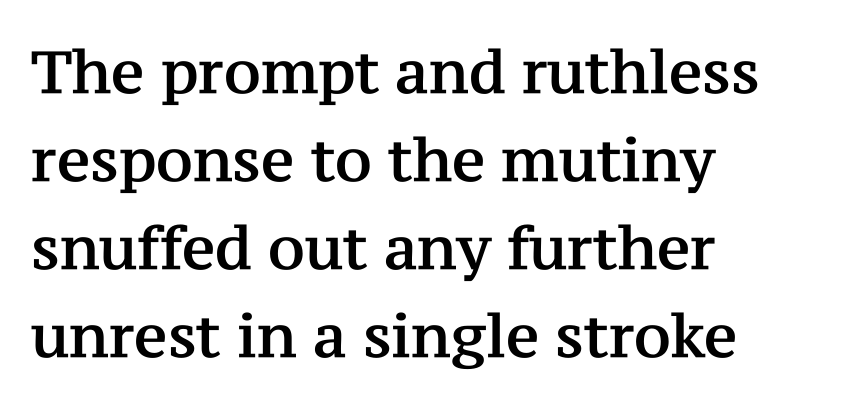
Q: Is the text italic (slanted)? A: No, it is upright.
Q: Is the typeface a serif or a sans-serif typeface? A: Serif.
Q: Is the text underlined? A: No.
Q: How is the paragraph aligned? A: Left-aligned.
Q: Is the spacing between letters normal or unusually wide? A: Normal.
Q: Is the spacing between lines tight, normal or loose? A: Normal.
Q: Width (condensed, normal, or wide)? A: Normal.
Q: Stroke contrast? A: Medium.
Q: x-height? A: Medium.
Q: Monospaced? A: No.
